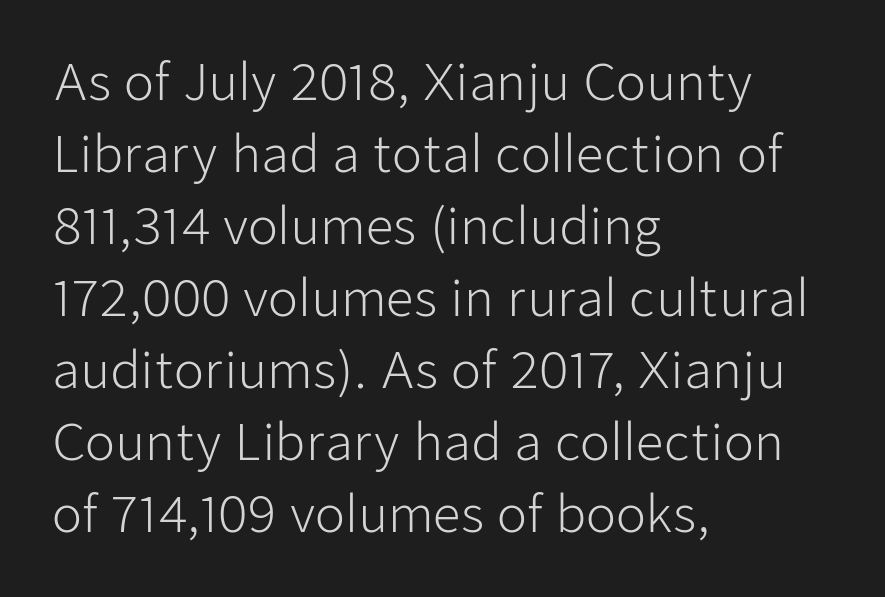
The image shows 49 px light sans-serif type, upright; set left-aligned, normal line spacing (1.47x), normal letter spacing, not underlined; low stroke contrast and a medium x-height.
